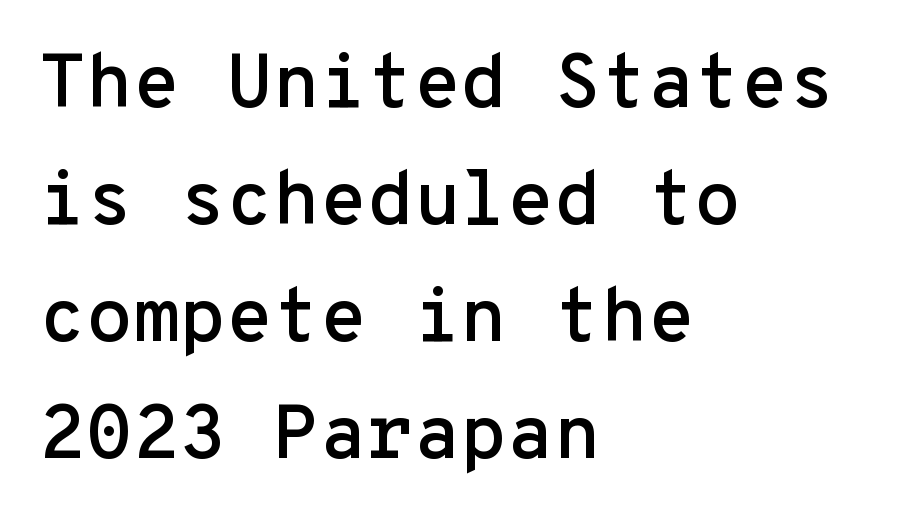
Q: Is the text italic (slanted)? A: No, it is upright.
Q: Is the typeface a serif or a sans-serif typeface? A: Sans-serif.
Q: Is the text underlined? A: No.
Q: How is the paragraph aligned? A: Left-aligned.
Q: Is the spacing between letters normal or unusually wide? A: Normal.
Q: Is the spacing between lines tight, normal or loose? A: Normal.
Q: Width (condensed, normal, or wide)? A: Normal.
Q: Stroke contrast? A: Low.
Q: x-height? A: Medium.
Q: Monospaced? A: Yes.
